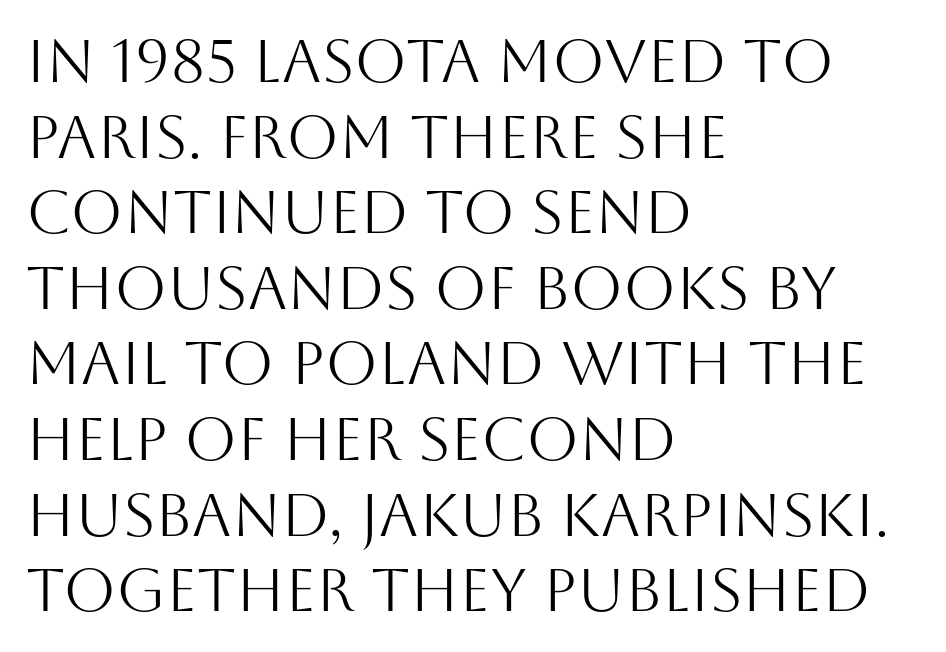
Think of a printed novel: that variable character pitch is what you see here. The passage shown is not bold in any degree. Look at the bottom of the vertical strokes: they stop flat, with no serifs. Has an underline been added? It has not. Short and long lines alike share a common starting point at left.
